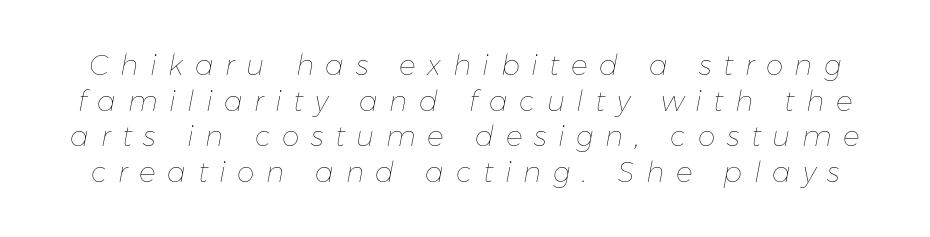
The image shows 28 px thin type, italic (leaning right); set normal line spacing (1.27x), unusually wide letter spacing (+0.41 em), not underlined; low stroke contrast and a medium x-height.
